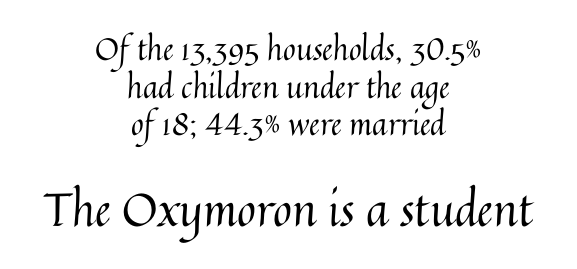
Q: Is the text bold? A: No.
Q: Is the text underlined? A: No.
Q: How is the paragraph aligned? A: Centered.
Q: Is the spacing between letters normal or unusually wide? A: Normal.
Q: Which block of text is set in a larger size, the first (top) or the second (bottom)? A: The second (bottom) one.
Q: Width (condensed, normal, or wide)? A: Normal.
Q: Stroke contrast? A: Medium.
Q: x-height? A: Medium.
Q: Monospaced? A: No.
